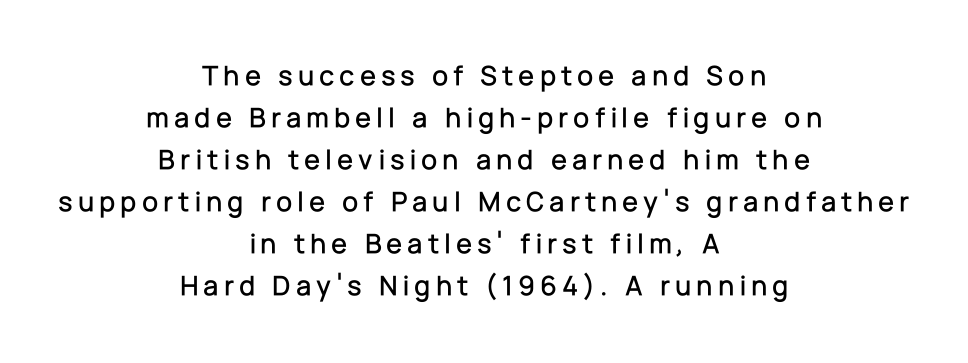
{"serif": "no", "italic": "no", "width": "normal", "stroke_contrast": "low", "x_height": "medium", "monospaced": "no", "underline": "no", "align": "center", "line_spacing": "normal", "line_spacing_ratio": 1.45, "glyph_px": 29}
